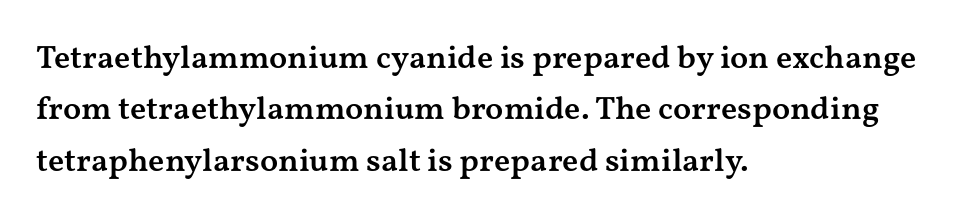
The image shows 33 px semibold, wide serif type, upright; set left-aligned, normal line spacing (1.56x), normal letter spacing, not underlined; medium stroke contrast and a medium x-height.
